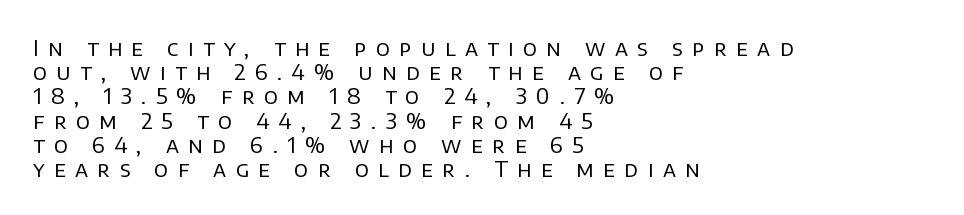
Q: Is the text bold? A: No.
Q: Is the text italic (slanted)? A: No, it is upright.
Q: Is the text underlined? A: No.
Q: How is the paragraph aligned? A: Left-aligned.
Q: Is the spacing between letters normal or unusually wide? A: Unusually wide.
Q: Is the spacing between lines tight, normal or loose? A: Tight.
